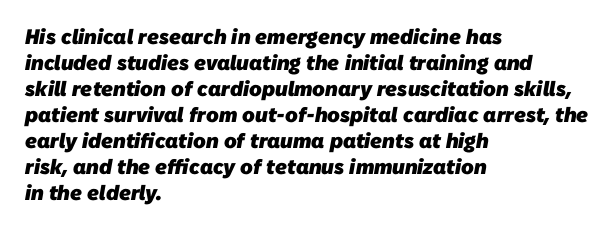
{"bold": "yes", "underline": "no", "align": "left", "line_spacing_ratio": 1.24, "letter_spacing": "normal", "letter_spacing_em": 0.0, "glyph_px": 21}
